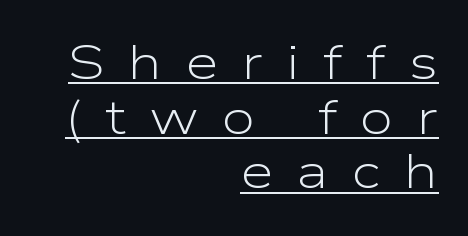
Nothing sits at the stroke ends, so this counts as sans-serif. Ascenders rise straight up at ninety degrees. This sample has the flowing, uneven cadence of proportional lettering. The paragraph shown leans on its right margin. Caption: lettering with a line underneath.
